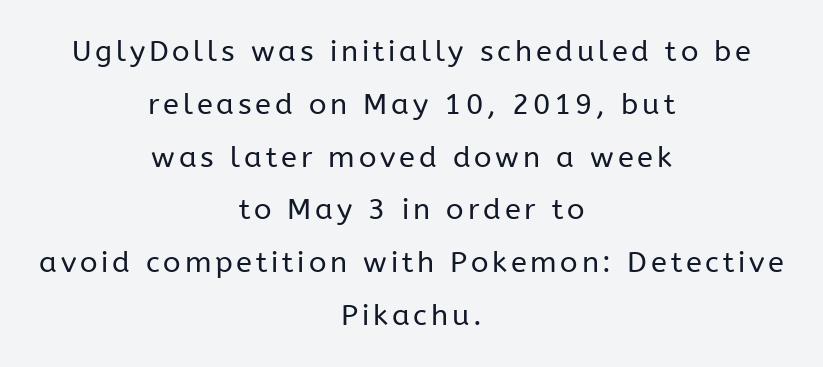
{"serif": "no", "italic": "no", "bold": "no", "weight": "regular", "width": "normal", "stroke_contrast": "low", "x_height": "medium", "monospaced": "no", "underline": "no", "align": "center", "line_spacing_ratio": 1.82, "glyph_px": 29}
